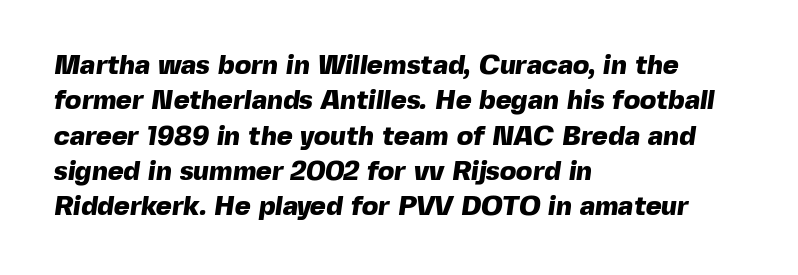
{"bold": "yes", "underline": "no", "align": "left", "line_spacing": "normal", "line_spacing_ratio": 1.31, "letter_spacing": "normal", "letter_spacing_em": 0.0, "glyph_px": 27}
